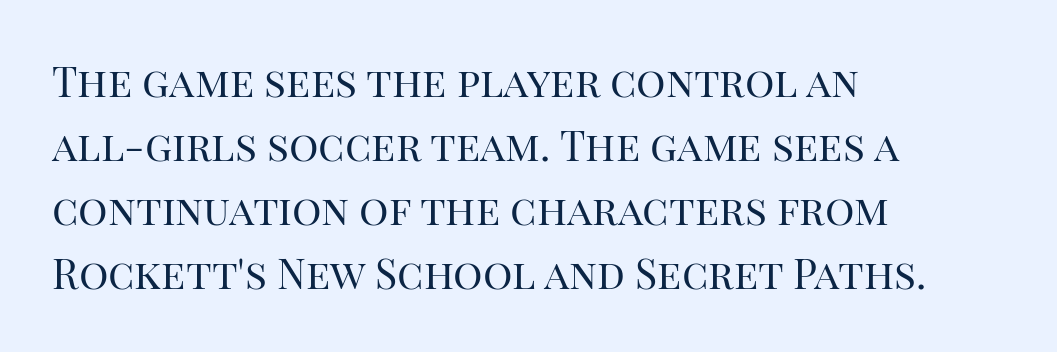
{"serif": "yes", "italic": "no", "bold": "no", "weight": "regular", "width": "normal", "stroke_contrast": "high", "x_height": "large", "monospaced": "no", "underline": "no", "align": "left", "line_spacing": "normal", "line_spacing_ratio": 1.56, "letter_spacing": "normal", "letter_spacing_em": 0.0, "glyph_px": 41}
